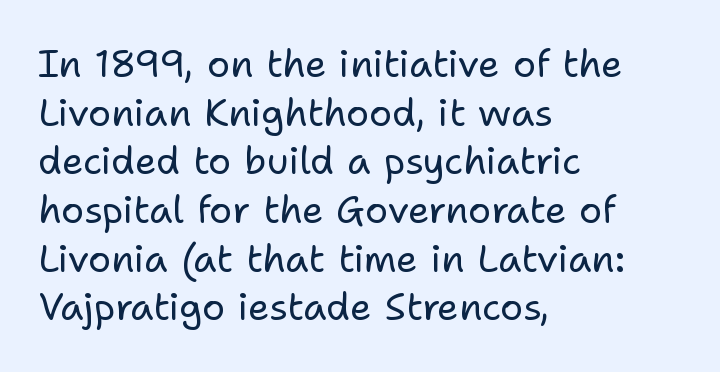
A student would call this left alignment; a typographer would say flush left, rag right. Lines of text with bare space underneath. The font family rendered here belongs to the sans-serif group. Looks like regular typesetting: each glyph gets only the width it needs.
